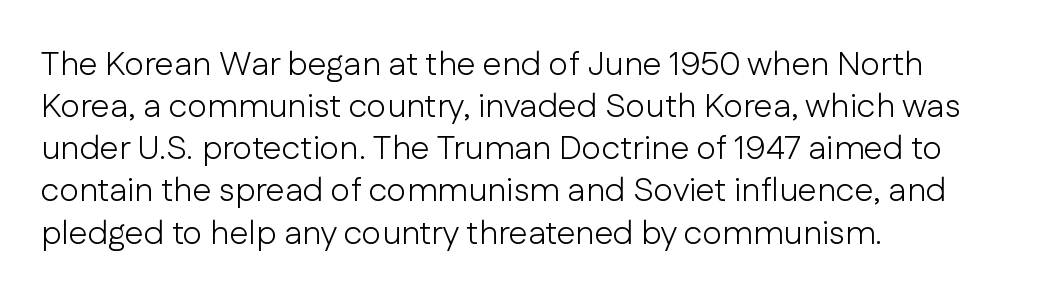
The image shows 34 px light sans-serif type, upright; set left-aligned, line spacing 1.24x, normal letter spacing, not underlined; low stroke contrast and a medium x-height.
